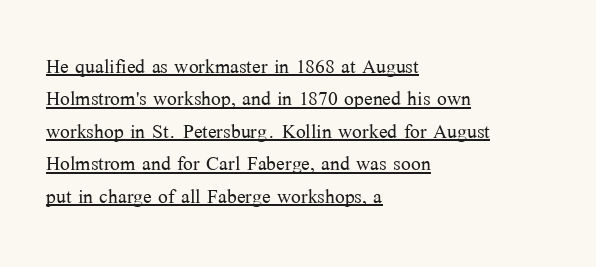
{"italic": "no", "bold": "no", "underline": "yes", "align": "left", "line_spacing": "normal", "line_spacing_ratio": 1.25, "letter_spacing": "normal", "letter_spacing_em": 0.0, "glyph_px": 26}
